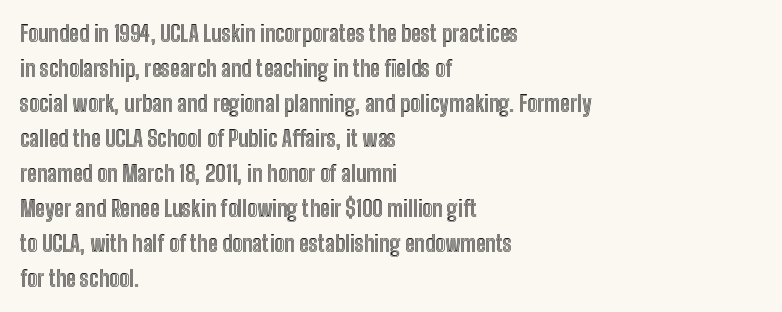
The vertical gap from one line to the next is medium. In terms of posture, this sample is upright. The ragged edge is on the right, which tells us the setting is flush left. Look at the tracking — it's just the regular setting, nothing added. Only glyphs here, with clear space below each row.
